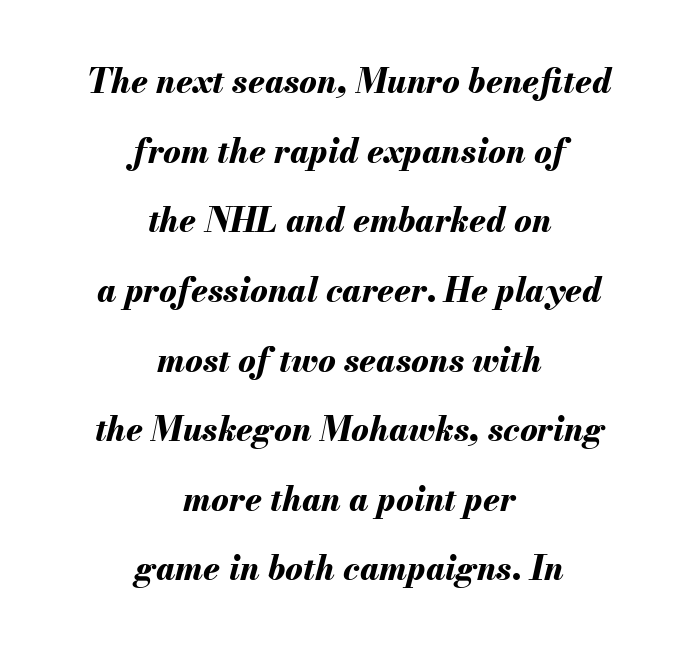
Strokes here are thick enough to call this a true bold. Would a proofreader flag this as italicized? Yes. A bare baseline throughout the passage. The space between consecutive lines is lavish. The rendering uses natural spacing where letterforms have individual widths. Visually the block forms a symmetrical silhouette, jagged on both flanks.
